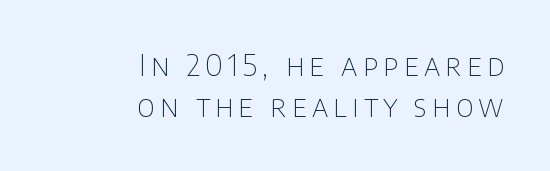
Is the stroke heavy? The answer is a plain regular-or-lighter. Are there feet on the stems? There aren't — it's a sans. Students, observe: this is what conventionally led text looks like. The rendering uses natural spacing where letterforms have individual widths. Italic? Not at all — the glyphs are vertical. Short and long lines alike share a common ending point at right.
